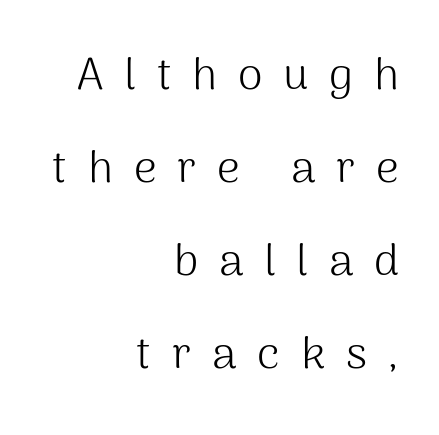
The image shows 45 px light sans-serif type, upright; set right-aligned, loose line spacing (2.07x), unusually wide letter spacing (+0.46 em), not underlined; medium stroke contrast and a medium x-height.
